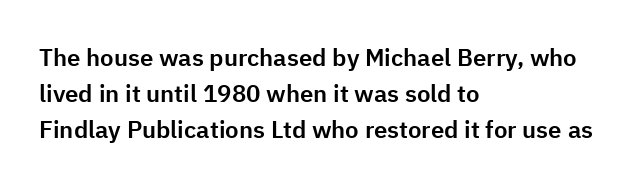
{"italic": "no", "underline": "no", "align": "left", "line_spacing": "normal", "line_spacing_ratio": 1.5, "letter_spacing": "normal", "letter_spacing_em": 0.0, "glyph_px": 24}
